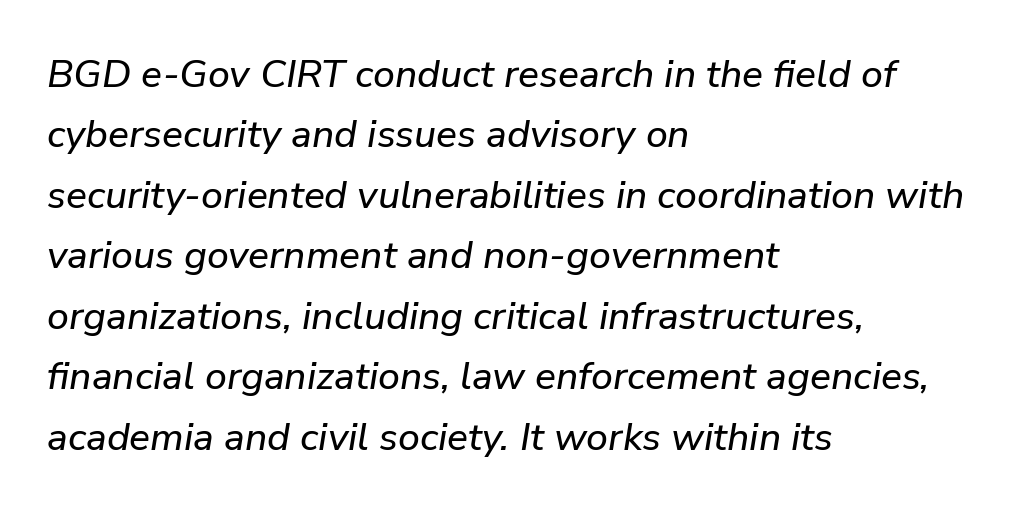
{"italic": "yes", "lean": "right", "slant_degrees": 9, "width": "normal", "stroke_contrast": "low", "x_height": "medium", "monospaced": "no", "underline": "no", "align": "left", "line_spacing": "normal", "line_spacing_ratio": 1.55, "letter_spacing": "normal", "letter_spacing_em": 0.0, "glyph_px": 39}
